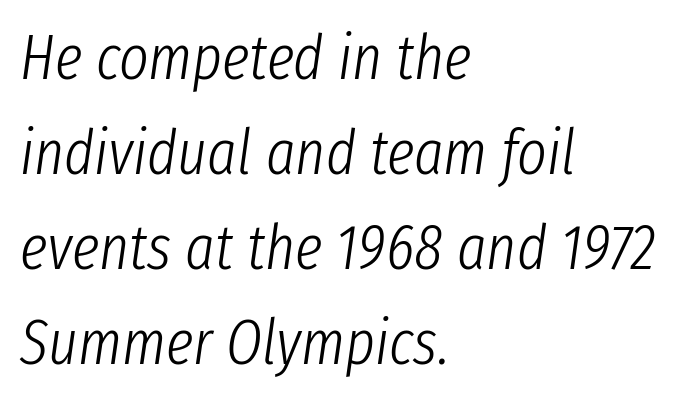
Q: Is the text bold? A: No.
Q: Is the text italic (slanted)? A: Yes, it leans right by about 8 degrees.
Q: Is the text underlined? A: No.
Q: How is the paragraph aligned? A: Left-aligned.
Q: Is the spacing between letters normal or unusually wide? A: Normal.
Q: Is the spacing between lines tight, normal or loose? A: Normal.
Q: Width (condensed, normal, or wide)? A: Condensed.
Q: Stroke contrast? A: Low.
Q: x-height? A: Medium.
Q: Monospaced? A: No.
